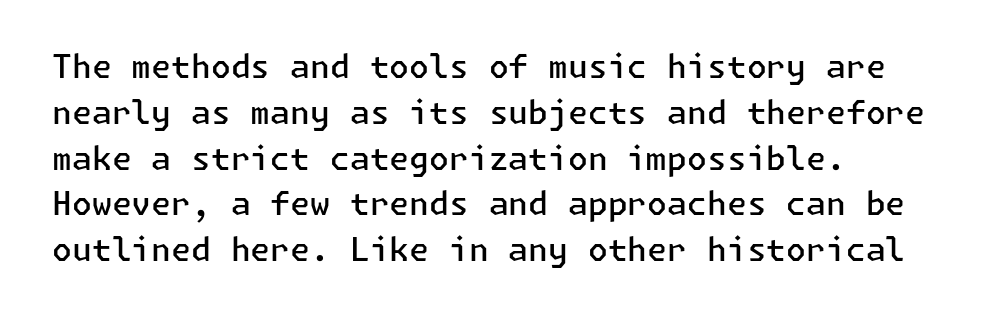
The image shows 32 px semibold sans-serif type, upright; set normal line spacing (1.43x), normal letter spacing, not underlined; low stroke contrast and a medium x-height.
